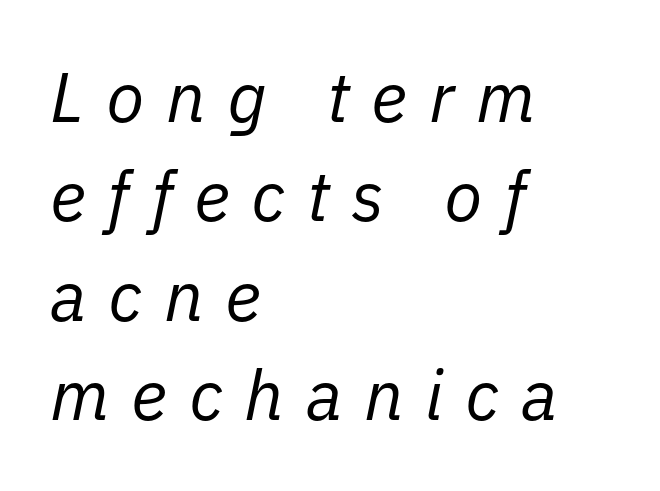
The image shows 70 px regular-weight type, italic (leaning right); set left-aligned, normal line spacing (1.42x), unusually wide letter spacing (+0.31 em), not underlined; low stroke contrast and a medium x-height.
